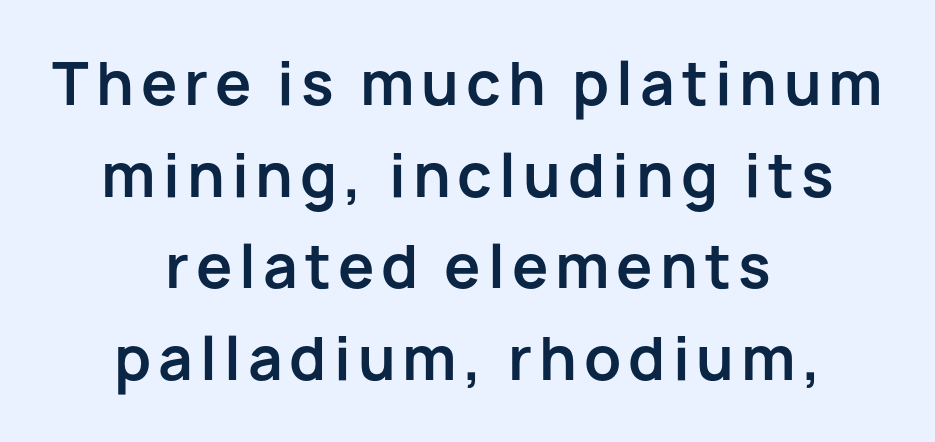
The image shows 58 px bold sans-serif type, upright; set centered, normal line spacing (1.58x), not underlined; low stroke contrast and a medium x-height.
